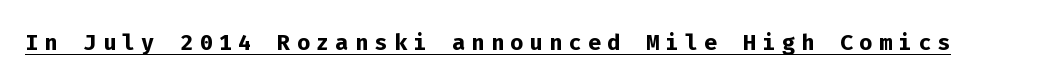
{"serif": "no", "italic": "no", "bold": "yes", "weight": "semibold", "width": "normal", "stroke_contrast": "low", "x_height": "medium", "monospaced": "yes", "underline": "yes", "letter_spacing": "wide", "letter_spacing_em": 0.2, "glyph_px": 31}
